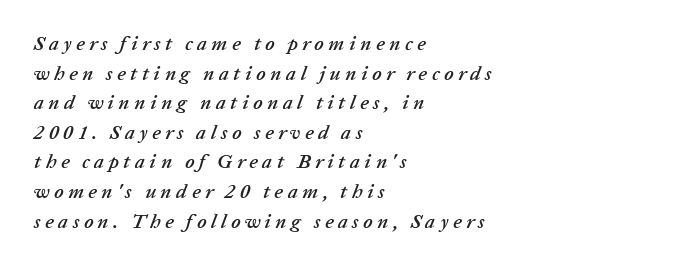
Layout note: lines flush left. Inter-character spacing is expanded well beyond the font's built-in metrics. Vertically, the passage feels balanced, rows spaced as you'd expect. Quick note: italic.
